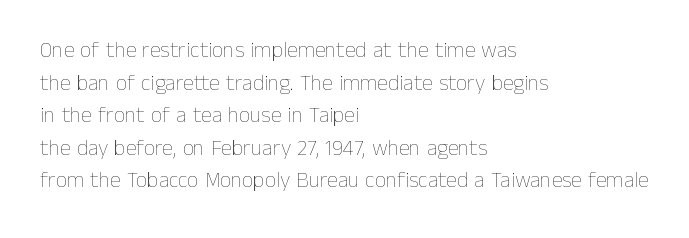
The image shows 22 px text type, upright; set left-aligned, normal line spacing (1.48x), normal letter spacing, not underlined.
